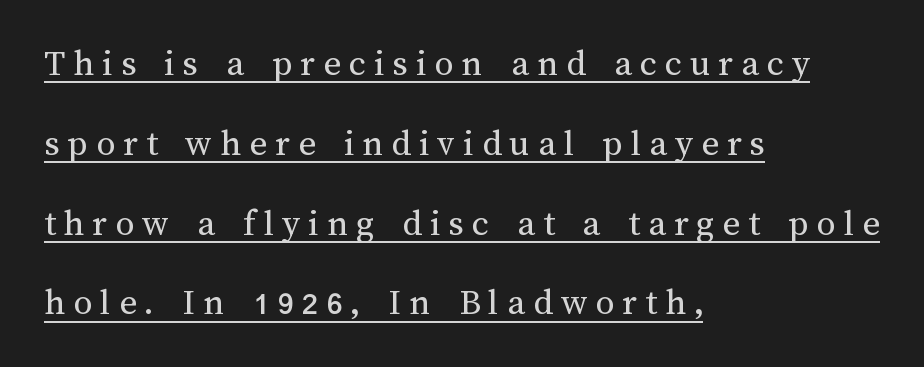
{"italic": "no", "bold": "no", "weight": "regular", "width": "normal", "stroke_contrast": "medium", "x_height": "medium", "monospaced": "no", "underline": "yes", "align": "left", "line_spacing": "loose", "line_spacing_ratio": 2.1, "letter_spacing": "wide", "letter_spacing_em": 0.21, "glyph_px": 38}
